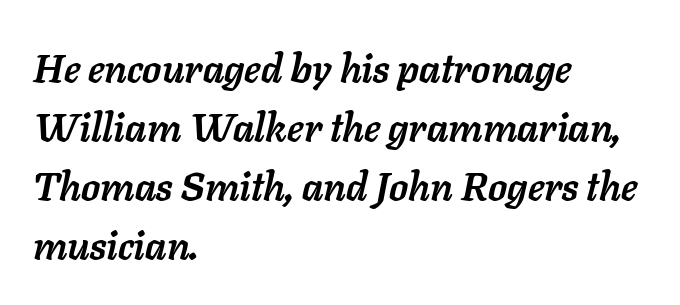
Q: Is the text bold? A: Yes.
Q: Is the text italic (slanted)? A: Yes, it leans right by about 11 degrees.
Q: Is the text underlined? A: No.
Q: How is the paragraph aligned? A: Left-aligned.
Q: Is the spacing between letters normal or unusually wide? A: Normal.
Q: Is the spacing between lines tight, normal or loose? A: Normal.
Q: Width (condensed, normal, or wide)? A: Normal.
Q: Stroke contrast? A: Low.
Q: x-height? A: Medium.
Q: Monospaced? A: No.
